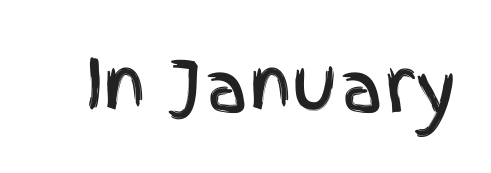
Q: Is the text italic (slanted)? A: No, it is upright.
Q: Is the typeface a serif or a sans-serif typeface? A: Sans-serif.
Q: Is the text underlined? A: No.
Q: Is the spacing between letters normal or unusually wide? A: Normal.
Q: Width (condensed, normal, or wide)? A: Condensed.
Q: x-height? A: Large.
Q: Monospaced? A: No.
